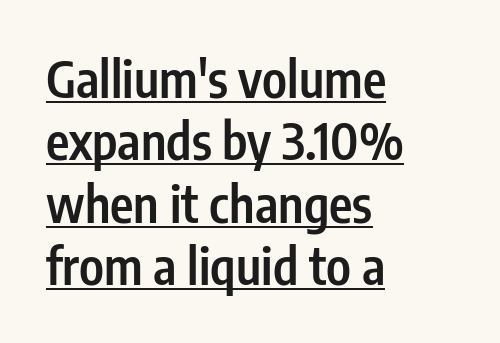
Q: Is the text bold? A: Semi-bold.
Q: Is the text italic (slanted)? A: No, it is upright.
Q: Is the typeface a serif or a sans-serif typeface? A: Sans-serif.
Q: Is the text underlined? A: Yes.
Q: How is the paragraph aligned? A: Left-aligned.
Q: Is the spacing between letters normal or unusually wide? A: Normal.
Q: Is the spacing between lines tight, normal or loose? A: Normal.
Q: Width (condensed, normal, or wide)? A: Condensed.
Q: Stroke contrast? A: Low.
Q: x-height? A: Medium.
Q: Monospaced? A: No.
